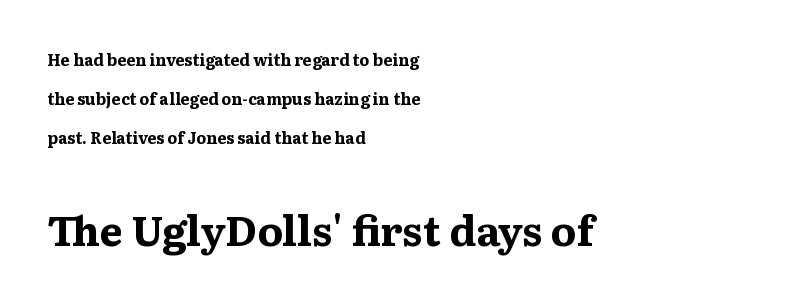
This sample has the flowing, uneven cadence of proportional lettering. In terms of leading, this rendering errs on the spacious side. If you drew a line through each stem, it would be perfectly vertical. Caption: bold face, heavy strokes.
